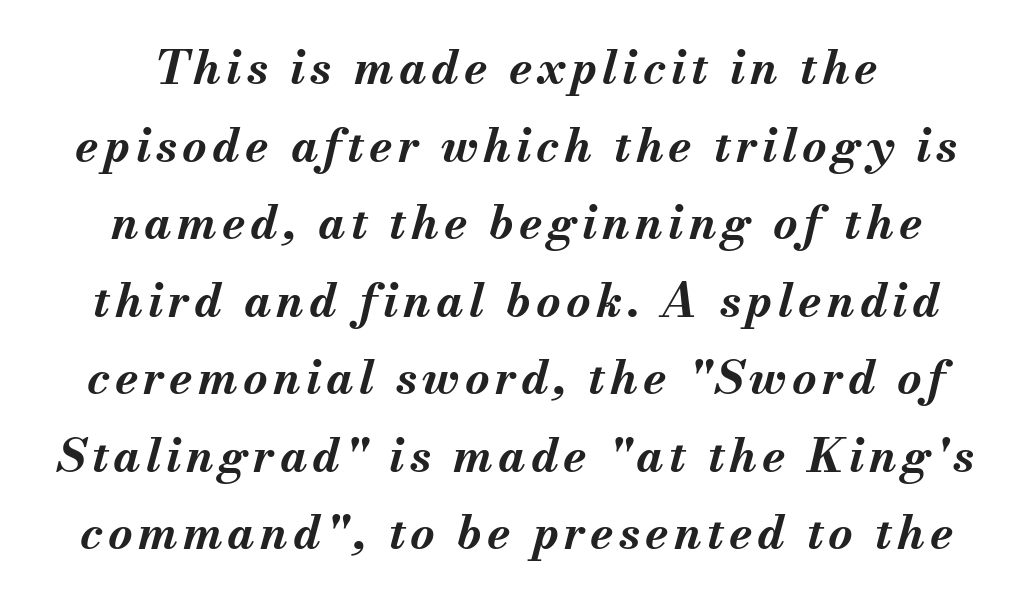
{"italic": "yes", "lean": "right", "slant_degrees": 13, "bold": "yes", "weight": "bold", "width": "normal", "stroke_contrast": "medium", "x_height": "small", "monospaced": "no", "underline": "no", "align": "center", "line_spacing": "normal", "line_spacing_ratio": 1.65, "glyph_px": 47}
